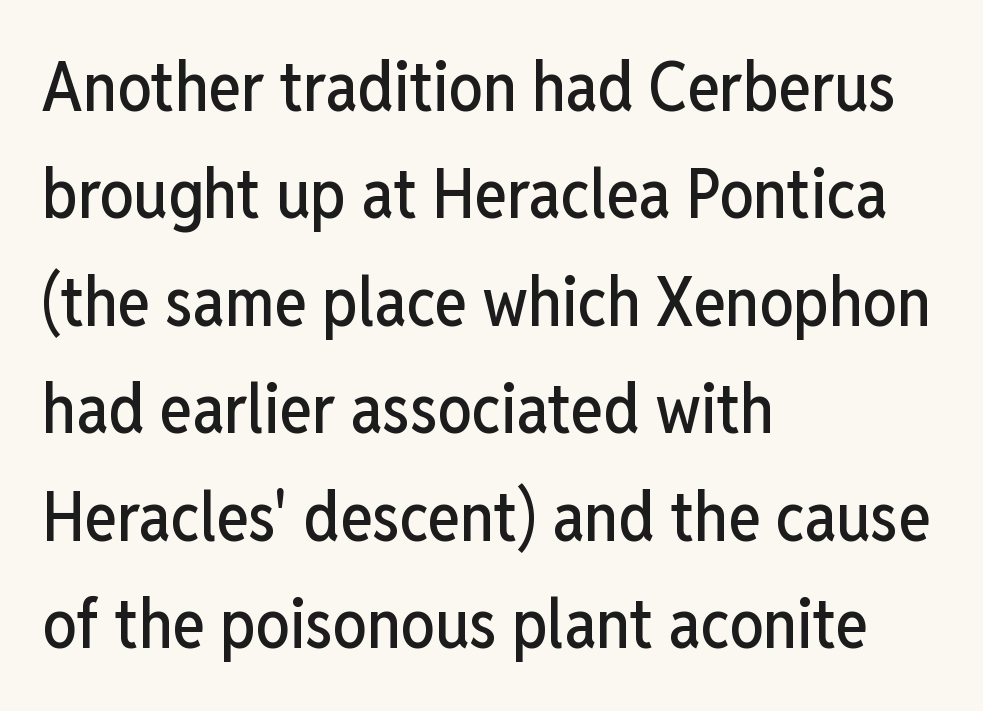
Leftover space on each line is placed entirely after the last word. The vertical gap from one line to the next is medium. Nothing unusual about the tracking: characters are spaced as the font intends. Does the type have serifs? No, each stem ends abruptly.
